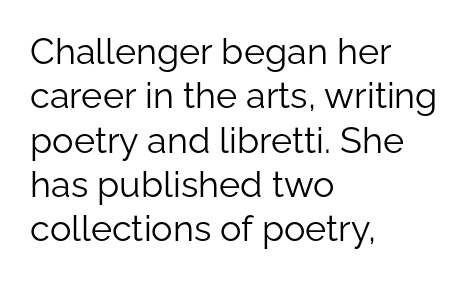
Caption: standard tracking, unaltered. The words here are not underlined. Weight class: somewhere from thin through regular. Line starts are locked; line ends wander. The glyphs in this specimen are sans serif. You could not count columns in this text — the font is proportionally spaced.
